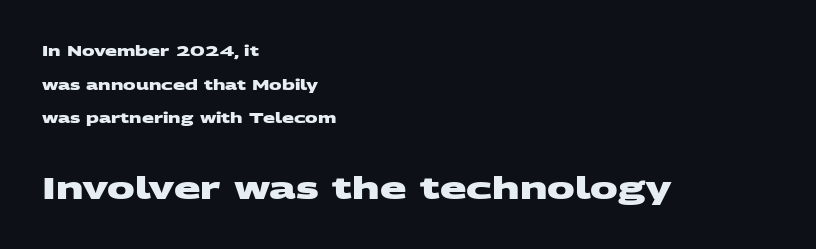
One glance says open: line gaps are wider than usual. The rendering uses natural spacing where letterforms have individual widths. The face used here has the dense, thick strokes of a bold. The face used here is rendered with its standard letterfit. Look at the bottom of the vertical strokes: they stop flat, with no serifs.
